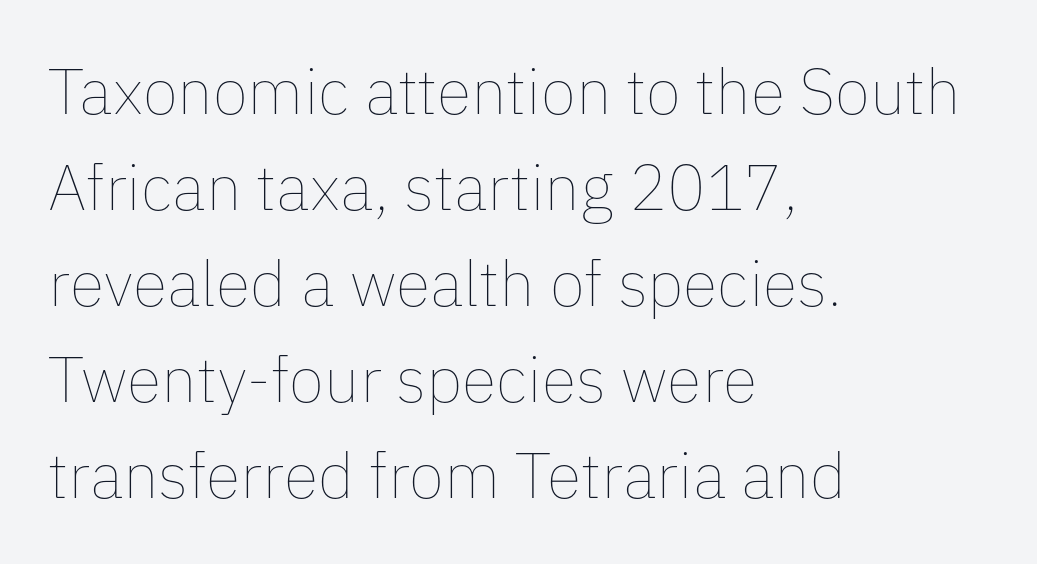
The image shows 64 px thin type, upright; set left-aligned, normal line spacing (1.5x), normal letter spacing, not underlined; low stroke contrast and a medium x-height.
